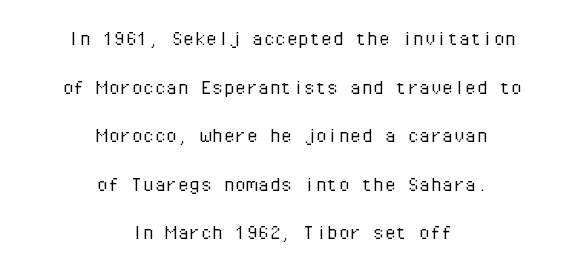
A typesetter would mark this as roman, not italic. The passage shown has conventional tracking throughout. Students, observe: this is what heavily led, spacious text looks like. Type without underlining. A student would call this center alignment; a typographer would say set centered. The font sits on the lighter half of the weight spectrum, regular included.
